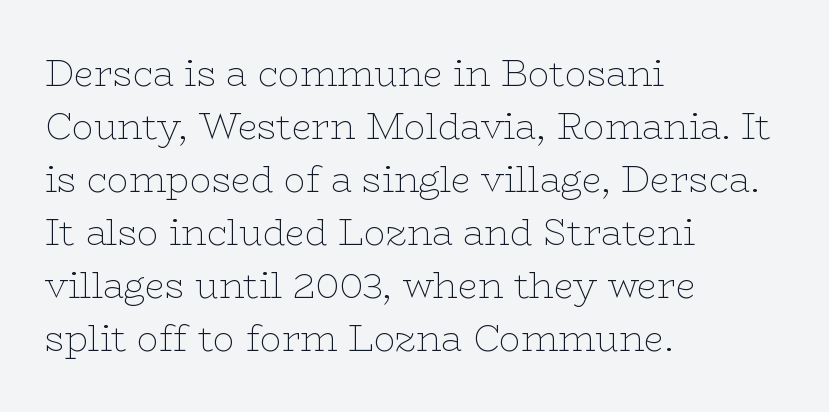
No extra tracking has been applied to these lines. Varying glyph widths throughout — classic text-font behaviour. The ragged edge is on the right, which tells us the setting is flush left. This sample keeps an unexceptional amount of space between lines. The typography opts for an upright posture over an oblique one.
